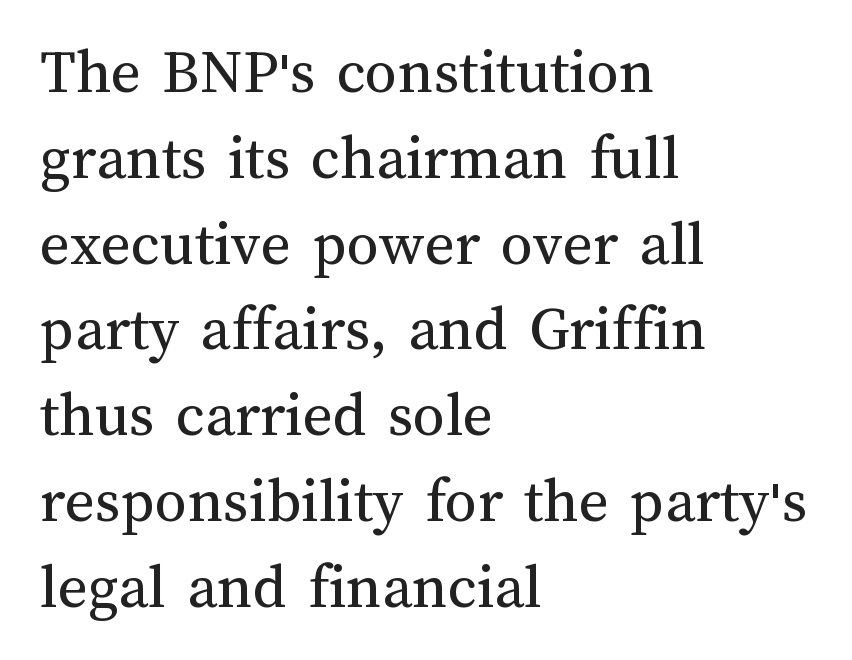
{"italic": "no", "bold": "no", "weight": "regular", "width": "normal", "stroke_contrast": "medium", "x_height": "medium", "monospaced": "no", "underline": "no", "align": "left", "line_spacing": "normal", "line_spacing_ratio": 1.34, "letter_spacing": "normal", "letter_spacing_em": 0.0, "glyph_px": 64}
